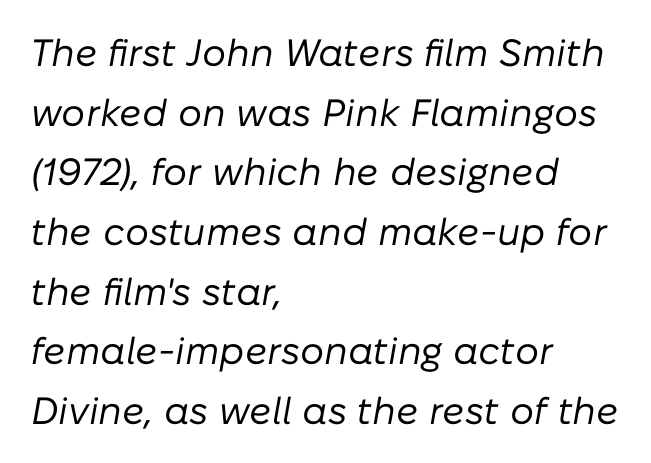
Q: Is the text bold? A: No.
Q: Is the text italic (slanted)? A: Yes, it leans right by about 10 degrees.
Q: Is the text underlined? A: No.
Q: How is the paragraph aligned? A: Left-aligned.
Q: Is the spacing between letters normal or unusually wide? A: Normal.
Q: Is the spacing between lines tight, normal or loose? A: Normal.
Q: Width (condensed, normal, or wide)? A: Normal.
Q: Stroke contrast? A: Low.
Q: x-height? A: Medium.
Q: Monospaced? A: No.
